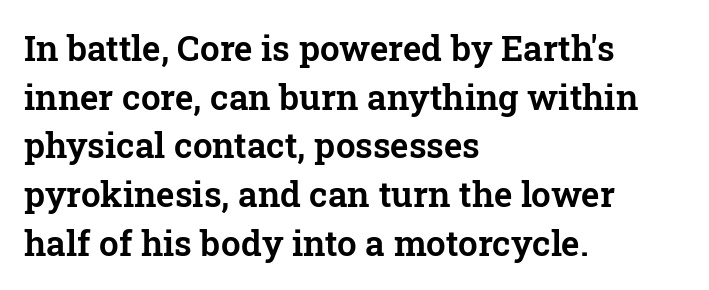
Q: Is the text italic (slanted)? A: No, it is upright.
Q: Is the typeface a serif or a sans-serif typeface? A: Serif.
Q: Is the text underlined? A: No.
Q: How is the paragraph aligned? A: Left-aligned.
Q: Is the spacing between letters normal or unusually wide? A: Normal.
Q: Is the spacing between lines tight, normal or loose? A: Normal.
Q: Width (condensed, normal, or wide)? A: Normal.
Q: Stroke contrast? A: Low.
Q: x-height? A: Medium.
Q: Monospaced? A: No.
